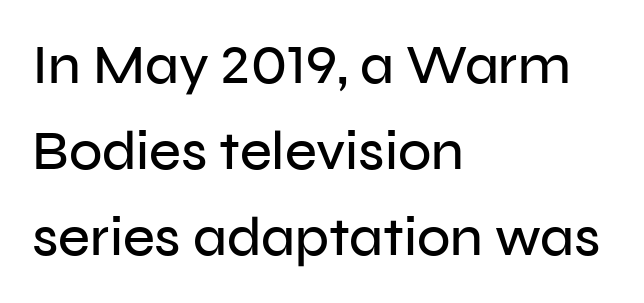
{"serif": "no", "italic": "no", "width": "normal", "stroke_contrast": "low", "x_height": "medium", "monospaced": "no", "underline": "no", "align": "left", "line_spacing": "normal", "line_spacing_ratio": 1.56, "letter_spacing": "normal", "letter_spacing_em": 0.0, "glyph_px": 55}
